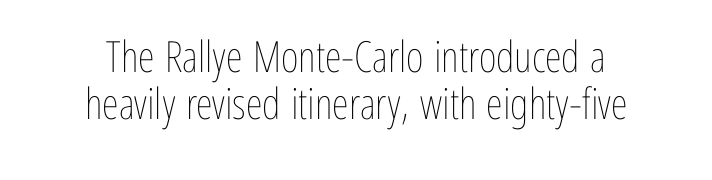
The image shows 43 px thin, condensed type, upright; set tight line spacing (1.09x), normal letter spacing, not underlined; low stroke contrast and a medium x-height.
